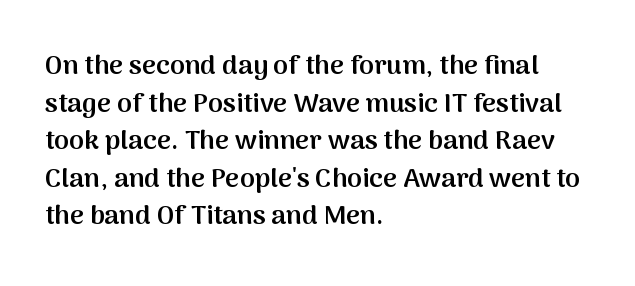
{"italic": "no", "bold": "semi", "underline": "no", "align": "left", "line_spacing": "normal", "line_spacing_ratio": 1.39, "letter_spacing": "normal", "letter_spacing_em": 0.0, "glyph_px": 27}
